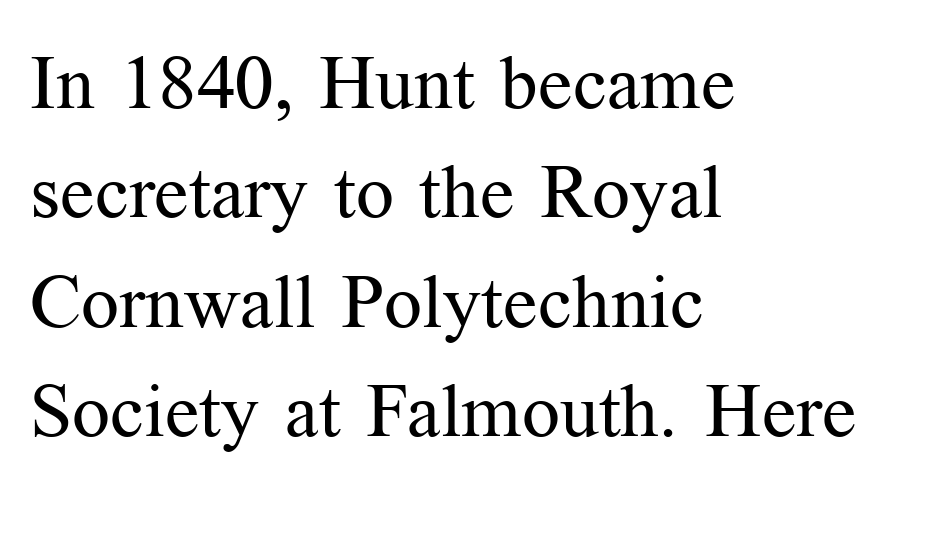
Note the varied advance widths — an 'i' is clearly narrower than an 'm'. Vertical stems look standard width or narrower in stroke. Notice how the passage keeps a crisp vertical edge on the left only. Does extra space separate the letters? No, they use regular spacing. Each row of text sits above clean, open space. The rendering uses a moderate line-height, typical for paragraphs.
